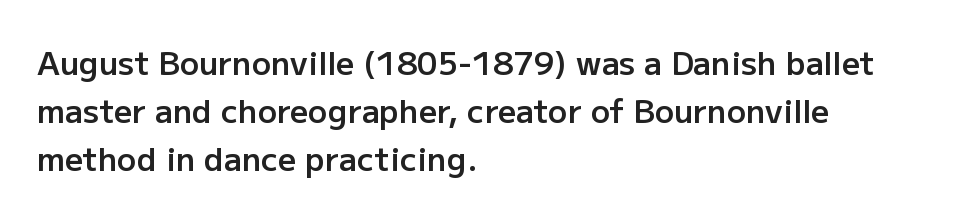
The image shows 32 px semibold sans-serif type, upright; set left-aligned, normal line spacing (1.5x), normal letter spacing, not underlined; low stroke contrast and a medium x-height.
